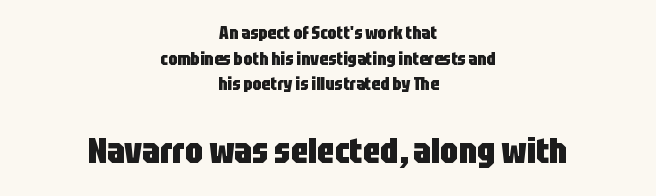
The image shows 36 px heavy, condensed sans-serif type, upright; set centered, normal line spacing (1.43x), normal letter spacing, not underlined; the second (bottom) block is 2.0x larger; low stroke contrast and a large x-height.
